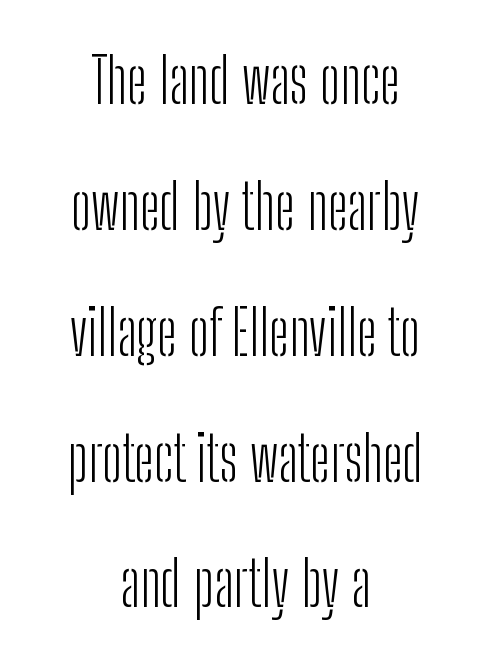
Q: Is the text bold? A: No.
Q: Is the text italic (slanted)? A: No, it is upright.
Q: Is the typeface a serif or a sans-serif typeface? A: Sans-serif.
Q: Is the text underlined? A: No.
Q: How is the paragraph aligned? A: Centered.
Q: Is the spacing between letters normal or unusually wide? A: Normal.
Q: Is the spacing between lines tight, normal or loose? A: Loose.
Q: Width (condensed, normal, or wide)? A: Condensed.
Q: Stroke contrast? A: Low.
Q: x-height? A: Medium.
Q: Monospaced? A: No.
